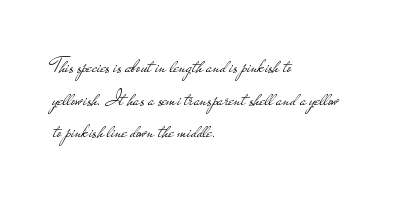
{"bold": "no", "underline": "no", "align": "left", "line_spacing": "normal", "line_spacing_ratio": 1.55, "letter_spacing": "normal", "letter_spacing_em": 0.0, "glyph_px": 21}
